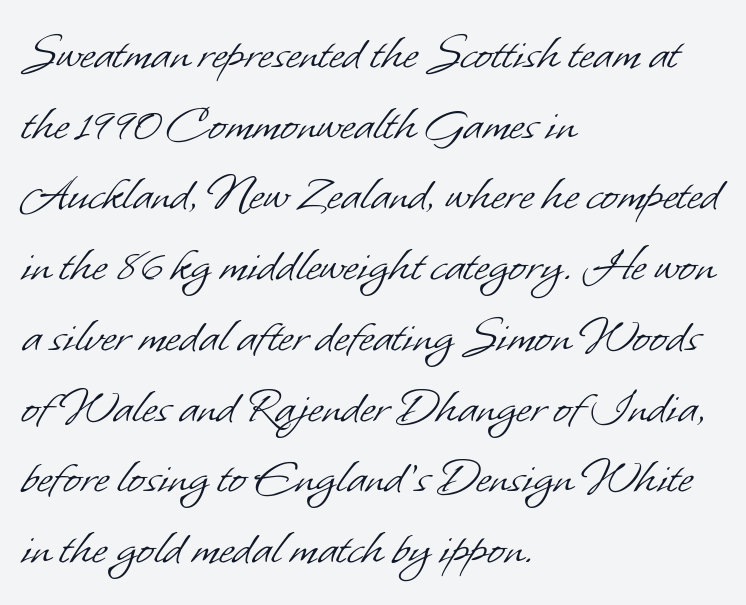
Q: Is the text bold? A: No.
Q: Is the typeface a serif or a sans-serif typeface? A: Sans-serif.
Q: Is the text underlined? A: No.
Q: How is the paragraph aligned? A: Left-aligned.
Q: Is the spacing between letters normal or unusually wide? A: Normal.
Q: Is the spacing between lines tight, normal or loose? A: Normal.
Q: Width (condensed, normal, or wide)? A: Normal.
Q: Stroke contrast? A: Low.
Q: x-height? A: Small.
Q: Monospaced? A: No.
